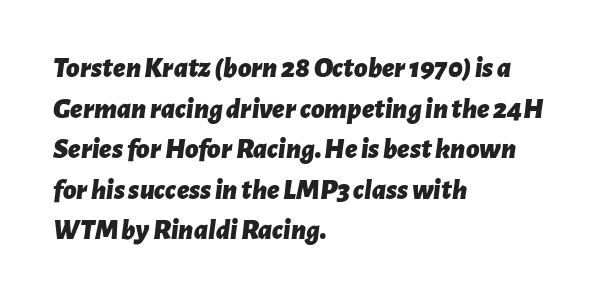
Q: Is the text bold? A: Yes.
Q: Is the text italic (slanted)? A: Yes, it leans right by about 7 degrees.
Q: Is the text underlined? A: No.
Q: How is the paragraph aligned? A: Left-aligned.
Q: Is the spacing between letters normal or unusually wide? A: Normal.
Q: Is the spacing between lines tight, normal or loose? A: Normal.
Q: Width (condensed, normal, or wide)? A: Normal.
Q: Stroke contrast? A: Low.
Q: x-height? A: Medium.
Q: Monospaced? A: No.
